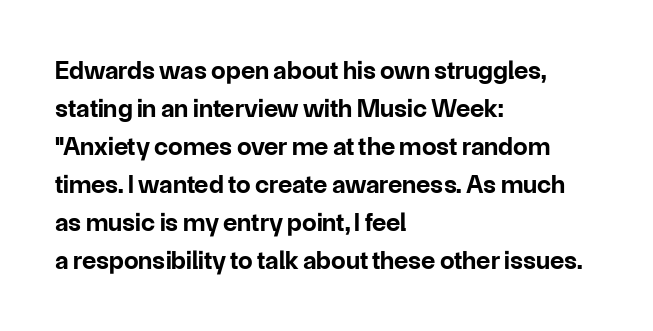
The image shows 26 px bold type, upright; set left-aligned, normal line spacing (1.46x), normal letter spacing, not underlined.
